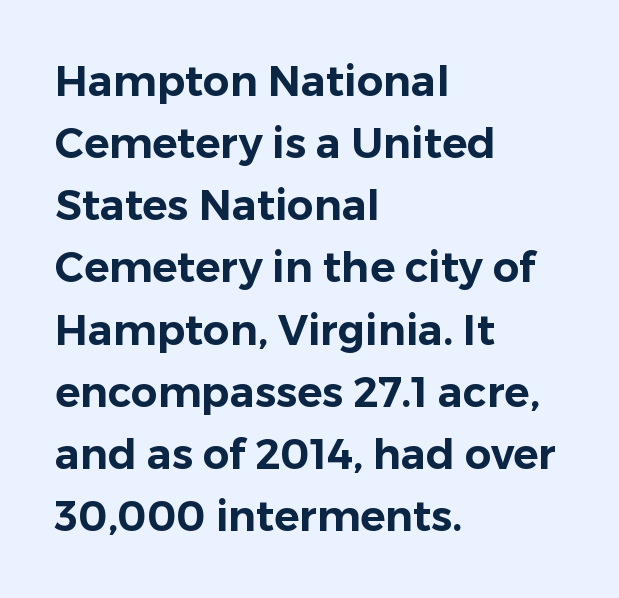
Q: Is the text italic (slanted)? A: No, it is upright.
Q: Is the typeface a serif or a sans-serif typeface? A: Sans-serif.
Q: Is the text underlined? A: No.
Q: How is the paragraph aligned? A: Left-aligned.
Q: Is the spacing between letters normal or unusually wide? A: Normal.
Q: Is the spacing between lines tight, normal or loose? A: Normal.
Q: Width (condensed, normal, or wide)? A: Normal.
Q: Stroke contrast? A: Low.
Q: x-height? A: Medium.
Q: Monospaced? A: No.
